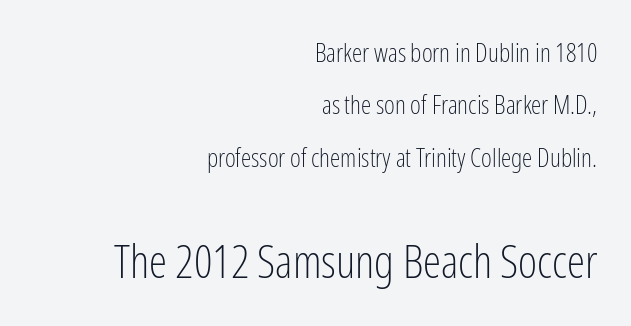
The font's upright variant was chosen for this text. This block would shrink considerably if given ordinary leading; it's expanded now. Only glyphs here, with clear space below each row. The passage shown is typed in a proportional face where columns would drift.
